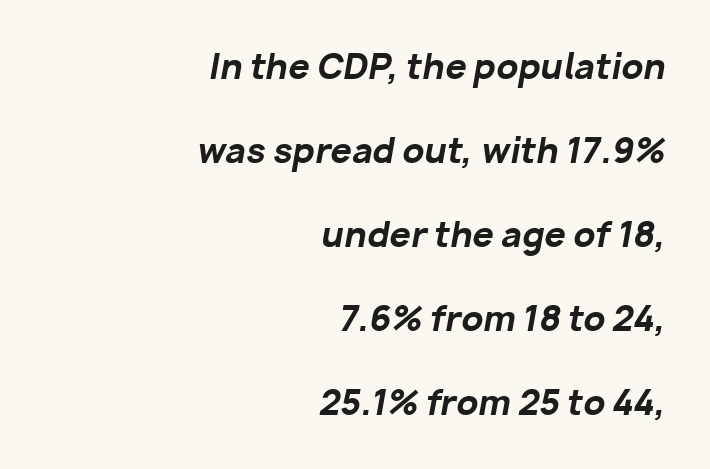
{"italic": "yes", "lean": "right", "slant_degrees": 10, "bold": "yes", "weight": "bold", "width": "normal", "stroke_contrast": "low", "x_height": "medium", "monospaced": "no", "underline": "no", "align": "right", "line_spacing": "loose", "line_spacing_ratio": 2.47, "letter_spacing": "normal", "letter_spacing_em": 0.0, "glyph_px": 34}
